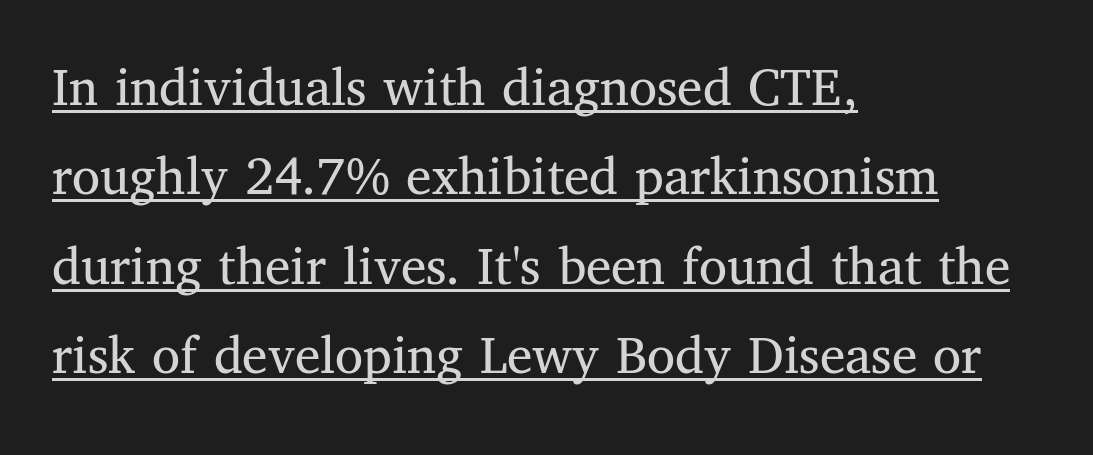
{"serif": "yes", "italic": "no", "bold": "no", "weight": "regular", "width": "normal", "stroke_contrast": "medium", "x_height": "medium", "monospaced": "no", "underline": "yes", "align": "left", "line_spacing": "normal", "line_spacing_ratio": 1.57, "letter_spacing": "normal", "letter_spacing_em": 0.0, "glyph_px": 57}
